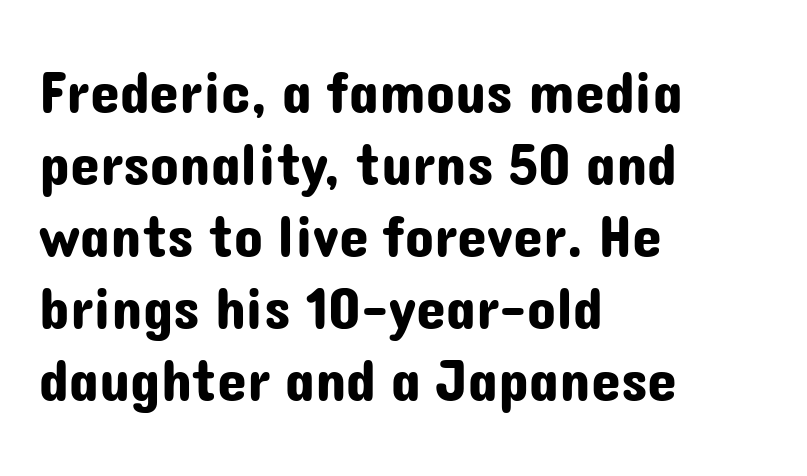
{"serif": "no", "italic": "no", "width": "normal", "stroke_contrast": "low", "x_height": "medium", "monospaced": "no", "underline": "no", "align": "left", "line_spacing_ratio": 1.2, "letter_spacing": "normal", "letter_spacing_em": 0.0, "glyph_px": 60}
